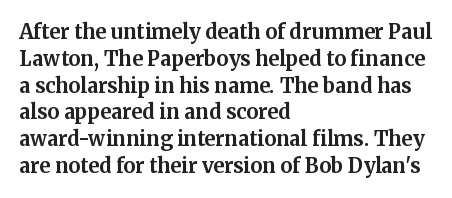
Q: Is the text bold? A: Yes.
Q: Is the text italic (slanted)? A: No, it is upright.
Q: Is the text underlined? A: No.
Q: How is the paragraph aligned? A: Left-aligned.
Q: Is the spacing between letters normal or unusually wide? A: Normal.
Q: Is the spacing between lines tight, normal or loose? A: Normal.
